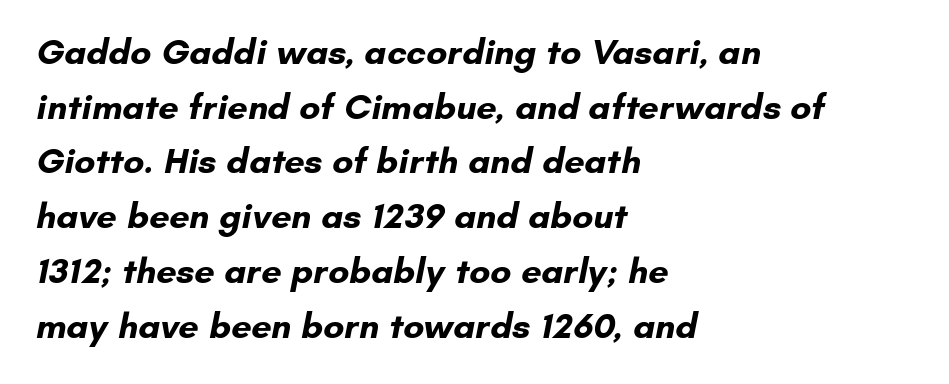
{"serif": "no", "bold": "yes", "weight": "bold", "width": "normal", "stroke_contrast": "low", "x_height": "small", "monospaced": "no", "underline": "no", "align": "left", "line_spacing": "normal", "line_spacing_ratio": 1.52, "letter_spacing": "normal", "letter_spacing_em": 0.0, "glyph_px": 36}
